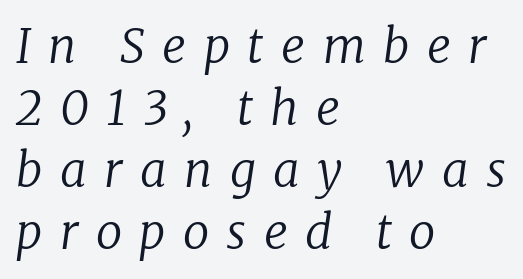
{"serif": "yes", "italic": "yes", "lean": "right", "slant_degrees": 8, "bold": "no", "weight": "regular", "width": "normal", "stroke_contrast": "low", "x_height": "medium", "monospaced": "no", "underline": "no", "align": "left", "line_spacing": "normal", "line_spacing_ratio": 1.32, "letter_spacing": "wide", "letter_spacing_em": 0.37, "glyph_px": 47}
